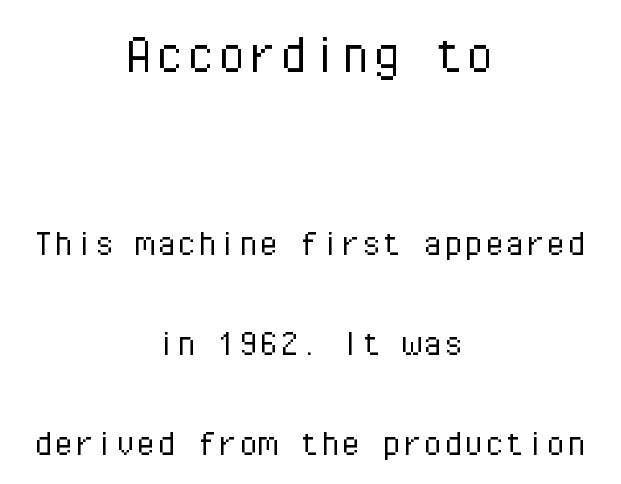
These lines stack symmetrically, like a column narrowing and widening about its center. The type is set solid horizontally, with unmodified tracking. The space directly below the letters is spotless. The lettering stays uniformly vertical, giving the passage a roman look.
